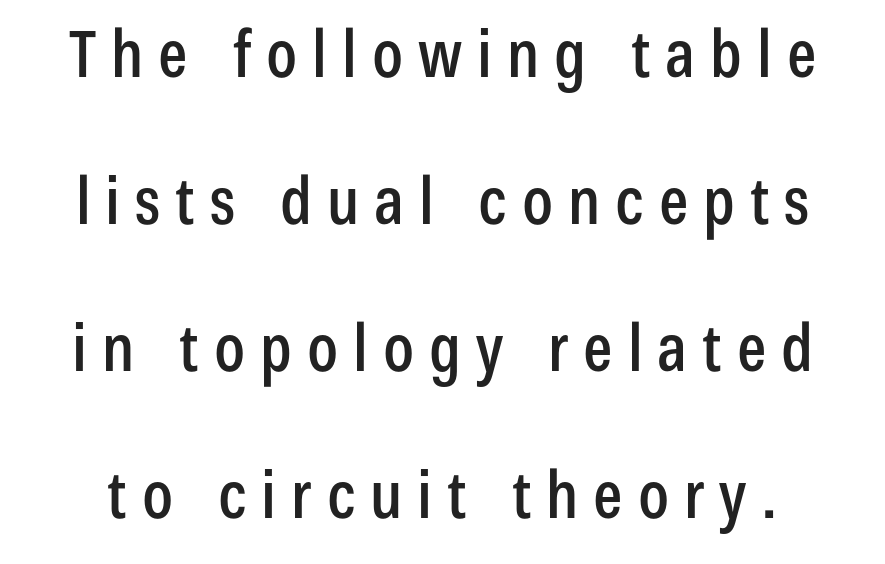
Q: Is the text italic (slanted)? A: No, it is upright.
Q: Is the typeface a serif or a sans-serif typeface? A: Sans-serif.
Q: Is the text underlined? A: No.
Q: Is the spacing between letters normal or unusually wide? A: Unusually wide.
Q: Is the spacing between lines tight, normal or loose? A: Loose.
Q: Width (condensed, normal, or wide)? A: Condensed.
Q: Stroke contrast? A: Low.
Q: x-height? A: Medium.
Q: Monospaced? A: No.
